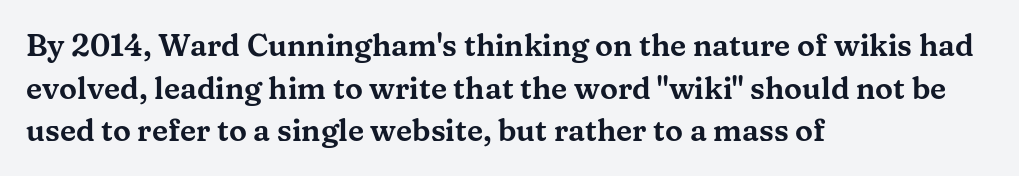
Q: Is the text italic (slanted)? A: No, it is upright.
Q: Is the typeface a serif or a sans-serif typeface? A: Serif.
Q: Is the text underlined? A: No.
Q: How is the paragraph aligned? A: Left-aligned.
Q: Is the spacing between letters normal or unusually wide? A: Normal.
Q: Is the spacing between lines tight, normal or loose? A: Normal.
Q: Width (condensed, normal, or wide)? A: Wide.
Q: Stroke contrast? A: Medium.
Q: x-height? A: Medium.
Q: Monospaced? A: No.
